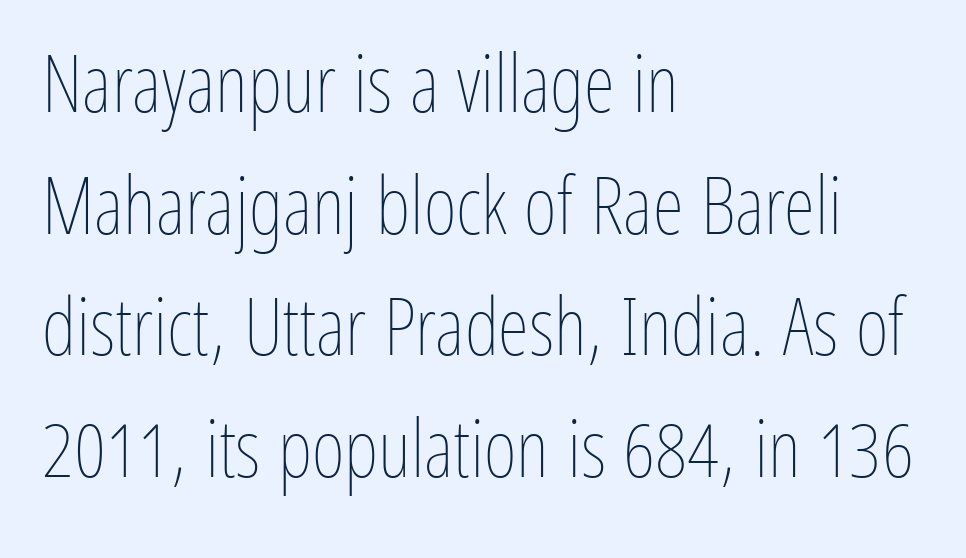
The image shows 80 px thin, condensed type, upright; set left-aligned, normal line spacing (1.52x), normal letter spacing, not underlined; low stroke contrast and a medium x-height.
